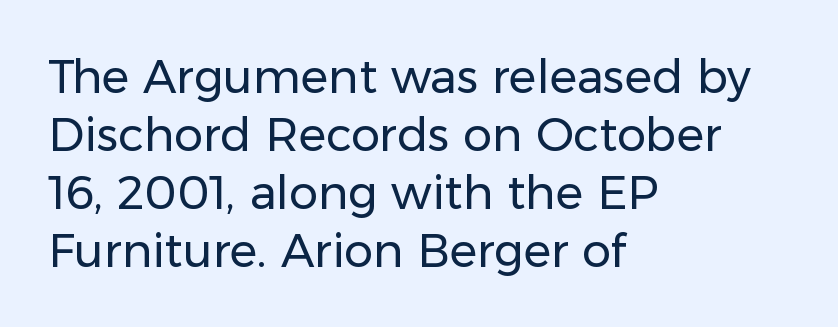
The image shows 46 px regular-weight sans-serif type, upright; set left-aligned, normal line spacing (1.26x), normal letter spacing, not underlined; low stroke contrast and a medium x-height.
